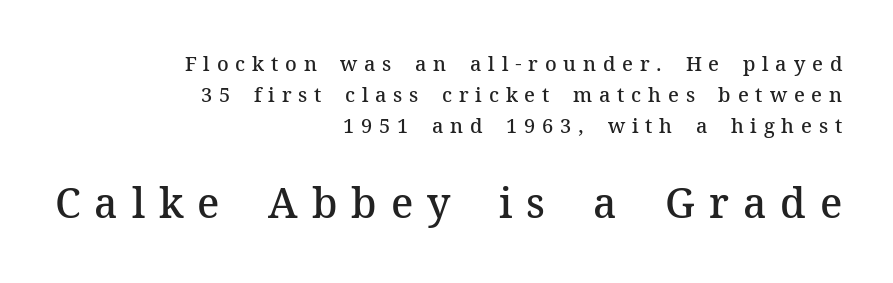
A semibold gives these letters moderate extra thickness, short of bold. Note the varied advance widths — an 'i' is clearly narrower than an 'm'. What's the leading like? Ordinary, nothing unusual. Compare the two chunks: the lower has the greater cap height. Does extra space separate the letters? Yes, quite a lot of it.
